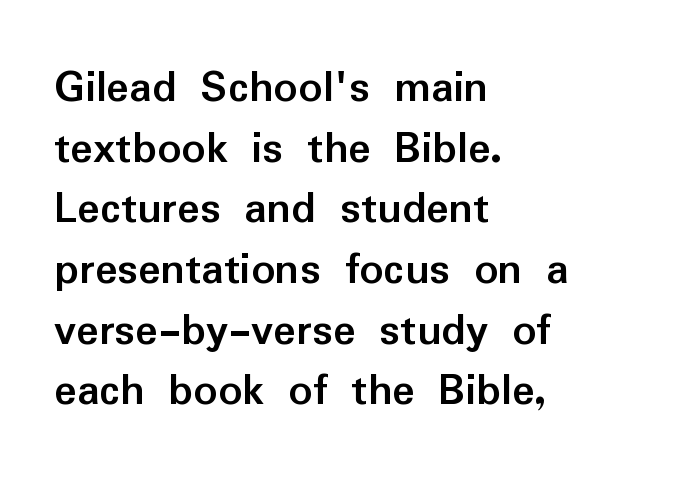
The image shows 47 px semibold sans-serif type, upright; set left-aligned, normal line spacing (1.29x), normal letter spacing, not underlined; low stroke contrast and a medium x-height.
